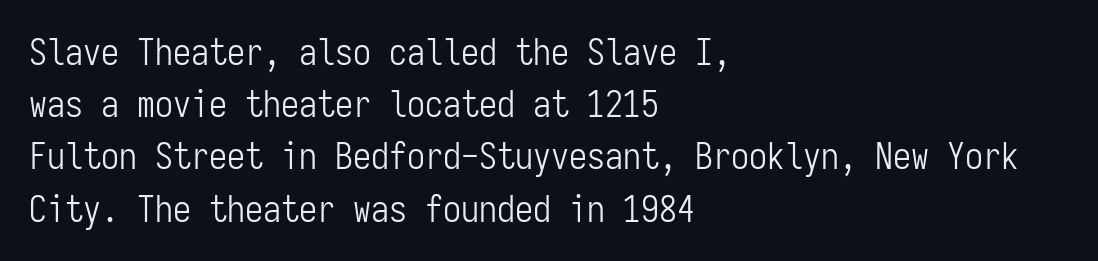
The image shows 36 px light, condensed sans-serif type, upright, monospaced; set left-aligned, normal line spacing (1.45x), normal letter spacing, not underlined; low stroke contrast and a medium x-height.
